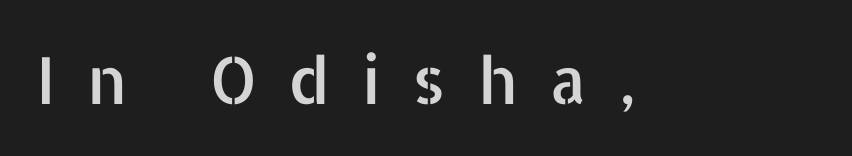
The image shows 65 px sans-serif type, upright; set unusually wide letter spacing (+0.49 em), not underlined; low stroke contrast and a medium x-height.
